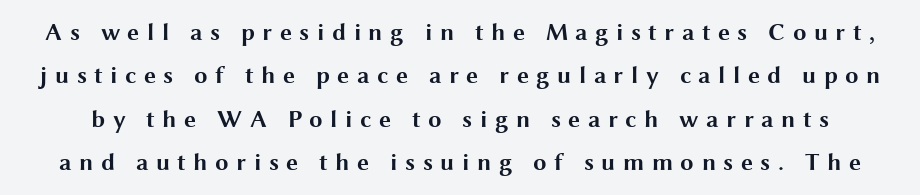
Q: Is the text bold? A: Yes.
Q: Is the text italic (slanted)? A: No, it is upright.
Q: Is the text underlined? A: No.
Q: Is the spacing between letters normal or unusually wide? A: Unusually wide.
